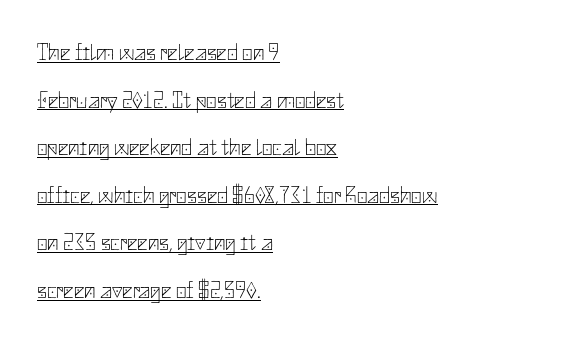
Q: Is the text bold? A: No.
Q: Is the text italic (slanted)? A: No, it is upright.
Q: Is the text underlined? A: Yes.
Q: How is the paragraph aligned? A: Left-aligned.
Q: Is the spacing between letters normal or unusually wide? A: Normal.
Q: Is the spacing between lines tight, normal or loose? A: Loose.
